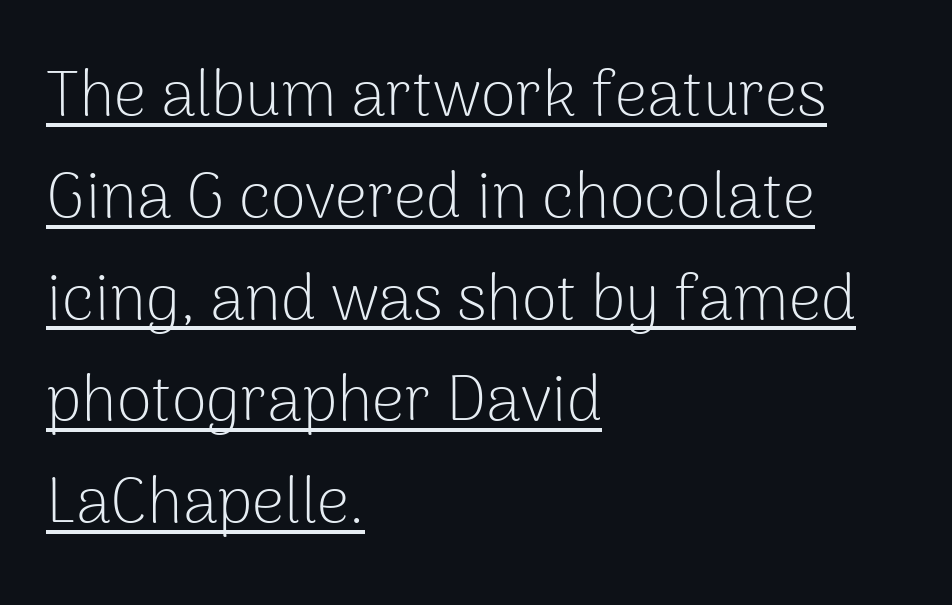
The image shows 64 px light sans-serif type, upright; set left-aligned, normal line spacing (1.59x), normal letter spacing, underlined; low stroke contrast and a medium x-height.
